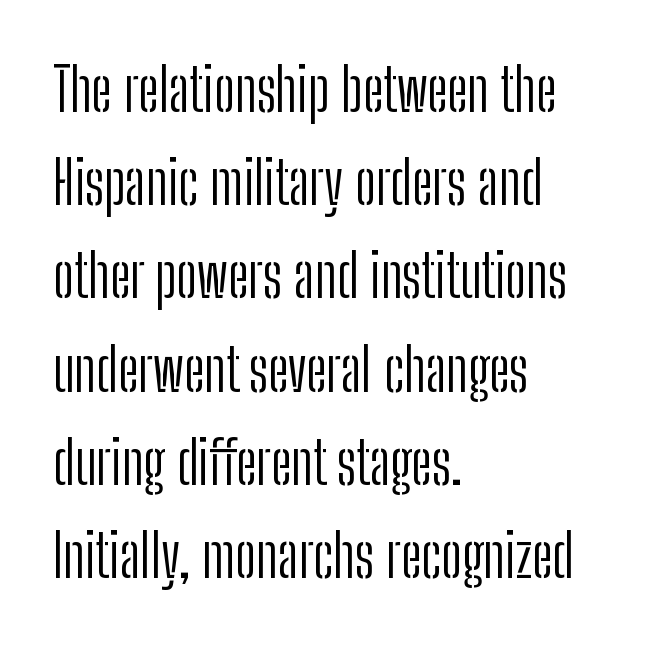
{"serif": "no", "italic": "no", "bold": "no", "weight": "light", "width": "condensed", "stroke_contrast": "low", "x_height": "medium", "monospaced": "no", "underline": "no", "align": "left", "line_spacing": "normal", "line_spacing_ratio": 1.58, "letter_spacing": "normal", "letter_spacing_em": 0.0, "glyph_px": 59}
